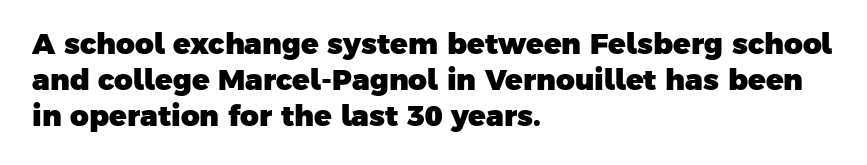
Each glyph is drawn with heavy, bold strokes. Nothing unusual about the tracking: characters are spaced as the font intends. Type style note: lacks serifs. You could not count columns in this text — the font is proportionally spaced.
